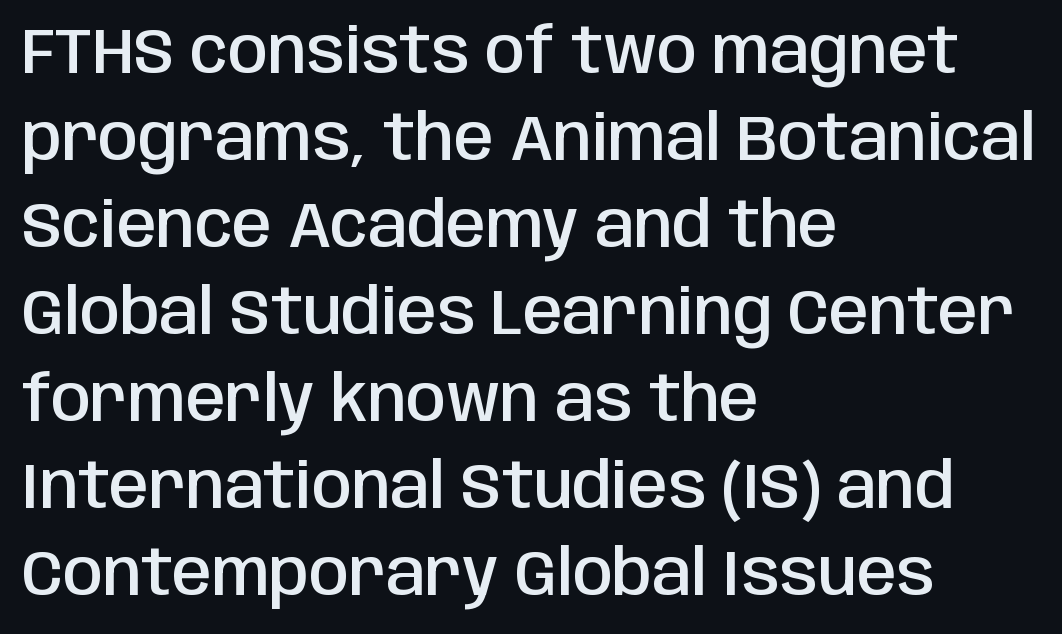
The image shows 64 px semibold, condensed sans-serif type, upright; set left-aligned, normal line spacing (1.36x), normal letter spacing, not underlined; low stroke contrast and a large x-height.
